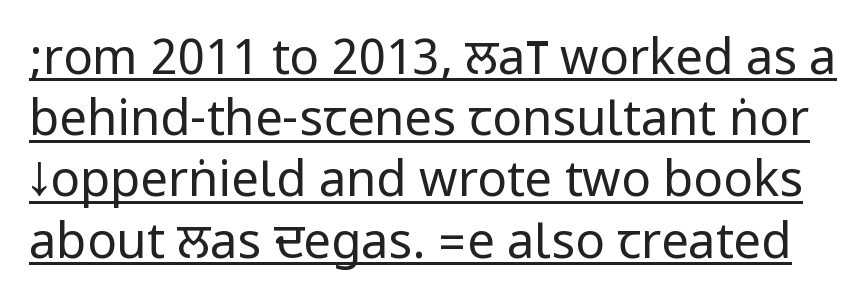
Weight: in the light-to-regular range. The face used here is a sans, in the tradition of grotesques and geometrics. The lines sit at an ordinary, default distance from one another. Unlike italic type, these characters show no tilt at all. Tracking value appears to be zero — textbook default spacing.
